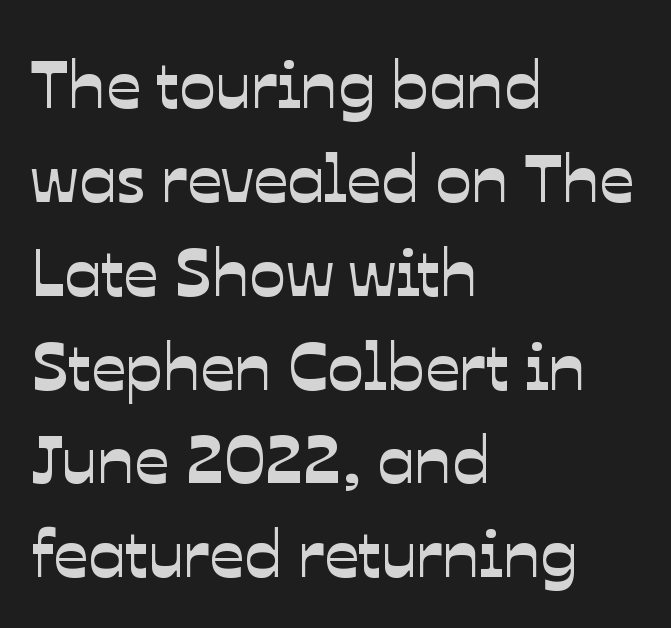
The image shows 68 px sans-serif type; set left-aligned, normal line spacing (1.38x), normal letter spacing, not underlined; low stroke contrast and a medium x-height.
